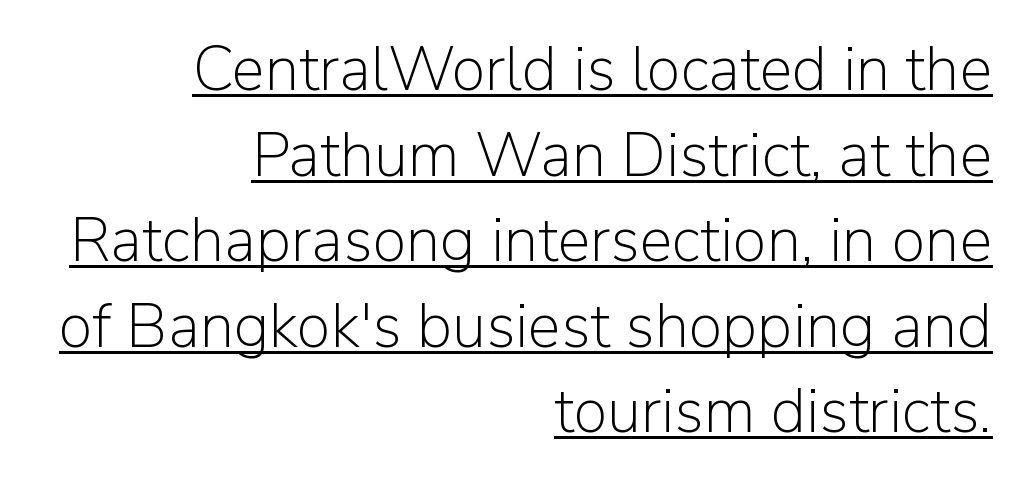
{"serif": "no", "italic": "no", "bold": "no", "weight": "light", "width": "normal", "stroke_contrast": "low", "x_height": "medium", "monospaced": "no", "underline": "yes", "align": "right", "line_spacing": "normal", "line_spacing_ratio": 1.38, "letter_spacing": "normal", "letter_spacing_em": 0.0, "glyph_px": 62}
